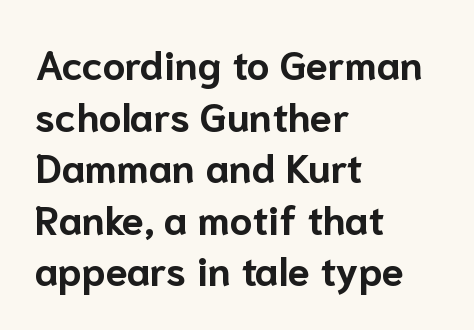
The image shows 40 px bold sans-serif type, upright; set left-aligned, normal line spacing (1.29x), normal letter spacing, not underlined; low stroke contrast and a medium x-height.
